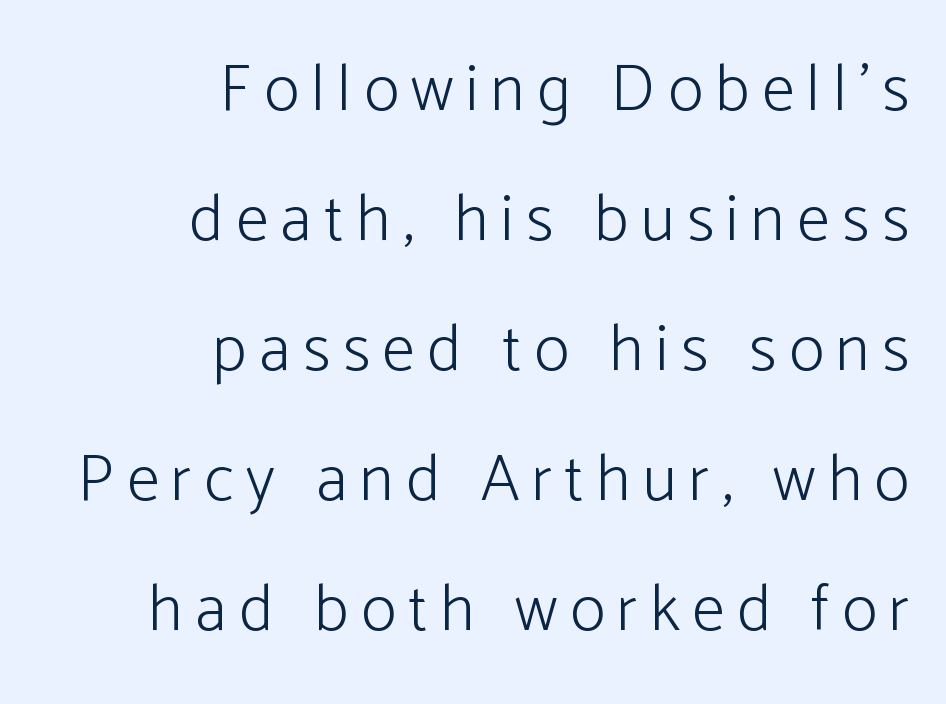
When letters stand straight like this, we call the style roman or upright. Anything drawn beneath the words? Only blank space. Letterform terminals end flat and unadorned throughout the passage. You could not count columns in this text — the font is proportionally spaced. Caption: multi-line text, flush right, ragged left. What's the leading like? Stretched, with rows far apart.
